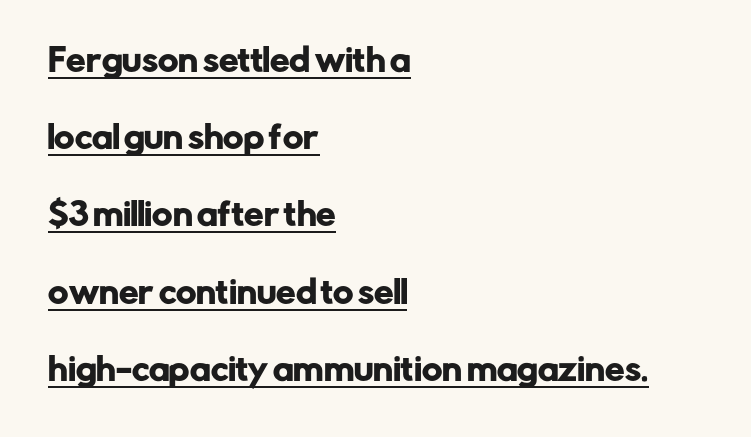
{"serif": "no", "italic": "no", "width": "normal", "stroke_contrast": "low", "x_height": "medium", "monospaced": "no", "underline": "yes", "align": "left", "line_spacing": "loose", "line_spacing_ratio": 2.49, "letter_spacing": "normal", "letter_spacing_em": 0.0, "glyph_px": 31}
